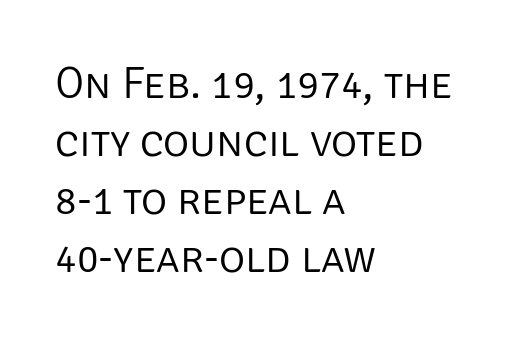
The image shows 45 px light sans-serif type, upright; set left-aligned, normal line spacing (1.29x), normal letter spacing, not underlined; low stroke contrast and a large x-height.
